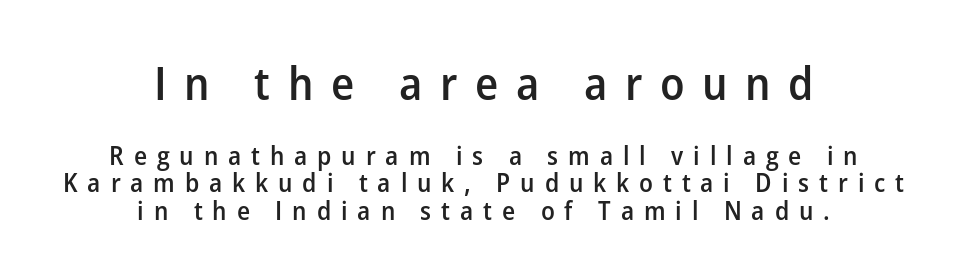
{"serif": "no", "italic": "no", "bold": "semi", "weight": "semibold", "width": "normal", "stroke_contrast": "low", "x_height": "medium", "monospaced": "no", "underline": "no", "align": "center", "line_spacing": "tight", "line_spacing_ratio": 1.06, "letter_spacing": "wide", "letter_spacing_em": 0.38, "larger_block": "first", "size_ratio": 1.77, "glyph_px": 46}
